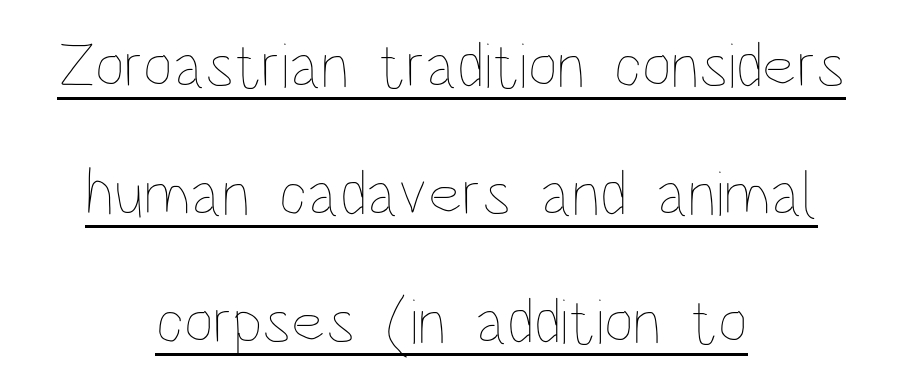
This is not heavy type; no bold has been used. Teacher's note: observe the equal gaps on both sides — that is centered alignment. A great deal of white space separates one row of letters from the next. The face used here is rendered with its standard letterfit.
